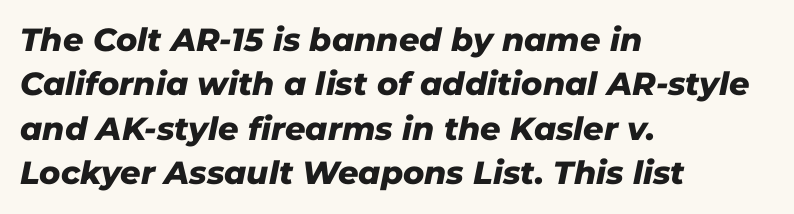
Q: Is the text bold? A: Yes.
Q: Is the text italic (slanted)? A: Yes, it leans right by about 11 degrees.
Q: Is the text underlined? A: No.
Q: How is the paragraph aligned? A: Left-aligned.
Q: Is the spacing between letters normal or unusually wide? A: Normal.
Q: Is the spacing between lines tight, normal or loose? A: Normal.
Q: Width (condensed, normal, or wide)? A: Normal.
Q: Stroke contrast? A: Low.
Q: x-height? A: Medium.
Q: Monospaced? A: No.
